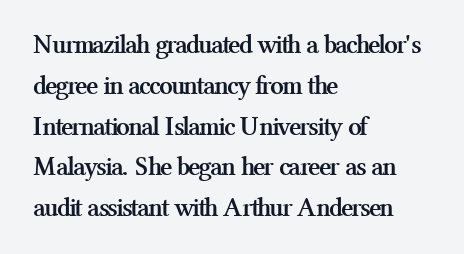
{"italic": "no", "bold": "yes", "underline": "no", "align": "left", "line_spacing": "normal", "line_spacing_ratio": 1.51, "letter_spacing": "normal", "letter_spacing_em": 0.0, "glyph_px": 27}
